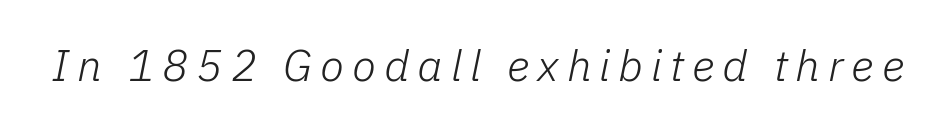
{"italic": "yes", "lean": "right", "slant_degrees": 11, "bold": "no", "weight": "light", "width": "normal", "stroke_contrast": "low", "x_height": "medium", "monospaced": "no", "underline": "no", "glyph_px": 44}
